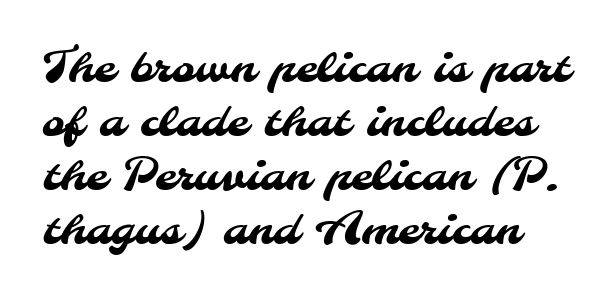
Q: Is the typeface a serif or a sans-serif typeface? A: Sans-serif.
Q: Is the text underlined? A: No.
Q: Is the spacing between letters normal or unusually wide? A: Normal.
Q: Width (condensed, normal, or wide)? A: Normal.
Q: Stroke contrast? A: Medium.
Q: x-height? A: Small.
Q: Monospaced? A: No.
